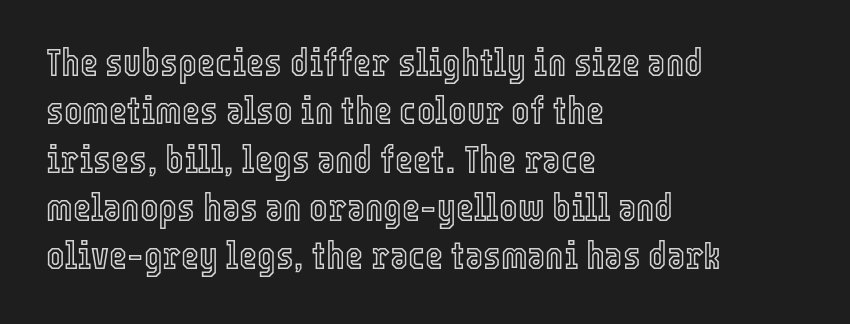
Q: Is the text italic (slanted)? A: No, it is upright.
Q: Is the text underlined? A: No.
Q: How is the paragraph aligned? A: Left-aligned.
Q: Is the spacing between letters normal or unusually wide? A: Normal.
Q: Width (condensed, normal, or wide)? A: Condensed.
Q: x-height? A: Medium.
Q: Monospaced? A: No.
